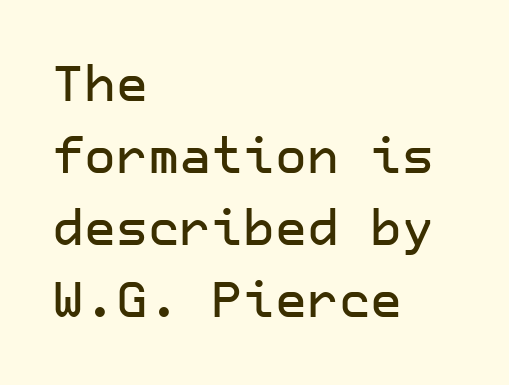
Q: Is the text italic (slanted)? A: No, it is upright.
Q: Is the typeface a serif or a sans-serif typeface? A: Sans-serif.
Q: Is the text underlined? A: No.
Q: How is the paragraph aligned? A: Left-aligned.
Q: Is the spacing between letters normal or unusually wide? A: Normal.
Q: Is the spacing between lines tight, normal or loose? A: Normal.
Q: Width (condensed, normal, or wide)? A: Normal.
Q: Stroke contrast? A: Low.
Q: x-height? A: Medium.
